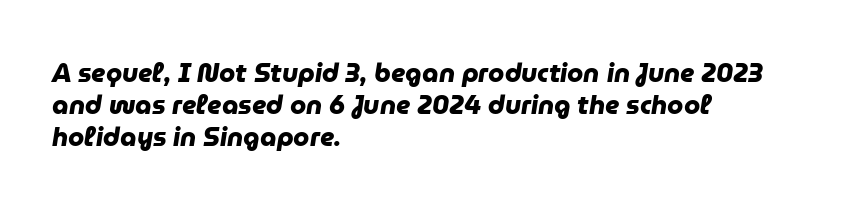
Q: Is the text bold? A: Yes.
Q: Is the text underlined? A: No.
Q: How is the paragraph aligned? A: Left-aligned.
Q: Is the spacing between letters normal or unusually wide? A: Normal.
